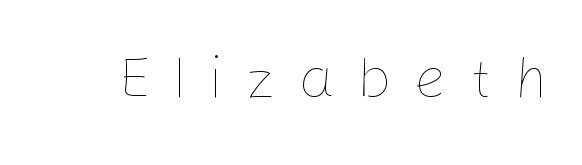
A clean baseline with only descenders dipping below it. Spacing verdict: proportional, widths tailored to each character. Is the letter spacing exaggerated? Yes — the characters are pushed far apart. The font's upright variant was chosen for this text. Letters have the restrained weight of plain body copy at most.
